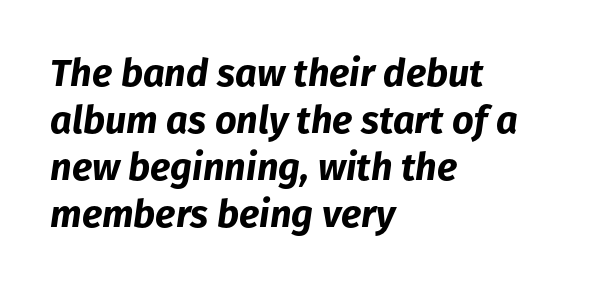
The rendering applies a slant to the glyphs. The rendering uses natural spacing where letterforms have individual widths. Only glyphs here, with clear space below each row. The sample has been set heavy, in full bold. This rendering leaves character spacing at its baseline value.
